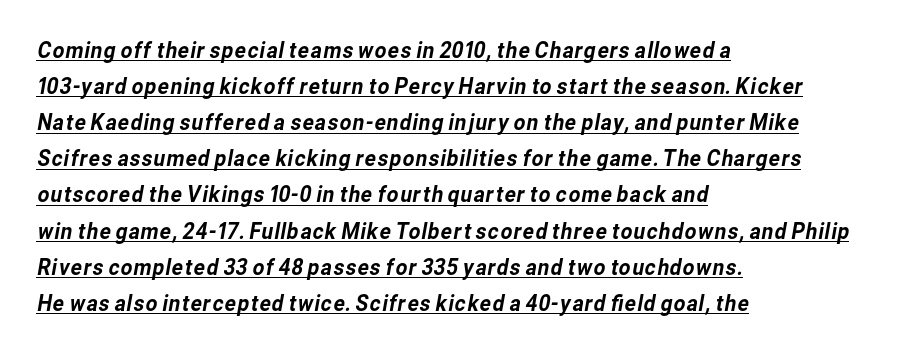
Each word holds together tightly as a unit, with standard inter-letter gaps. The rows are spaced the way most documents space them. A typographer would call this underscored text. The typesetter chose a ragged-right arrangement here.
